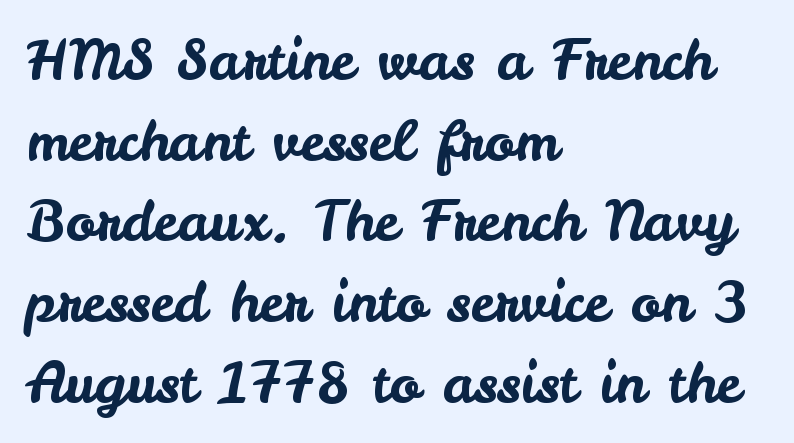
{"serif": "no", "width": "normal", "stroke_contrast": "low", "x_height": "small", "monospaced": "no", "underline": "no", "align": "left", "line_spacing": "normal", "line_spacing_ratio": 1.44, "letter_spacing": "normal", "letter_spacing_em": 0.0, "glyph_px": 56}
